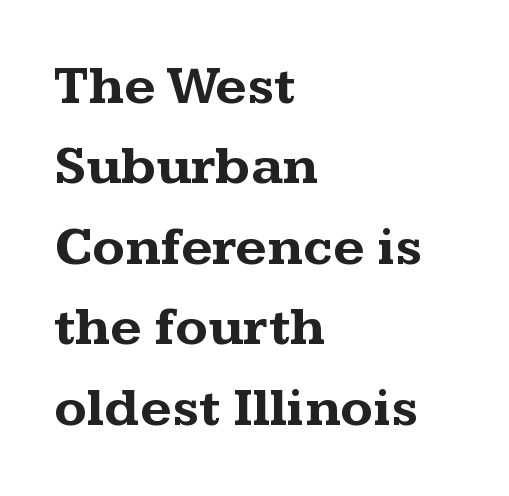
{"serif": "yes", "italic": "no", "bold": "yes", "weight": "bold", "width": "wide", "stroke_contrast": "medium", "x_height": "medium", "monospaced": "no", "underline": "no", "align": "left", "line_spacing": "normal", "line_spacing_ratio": 1.49, "letter_spacing": "normal", "letter_spacing_em": 0.0, "glyph_px": 54}
